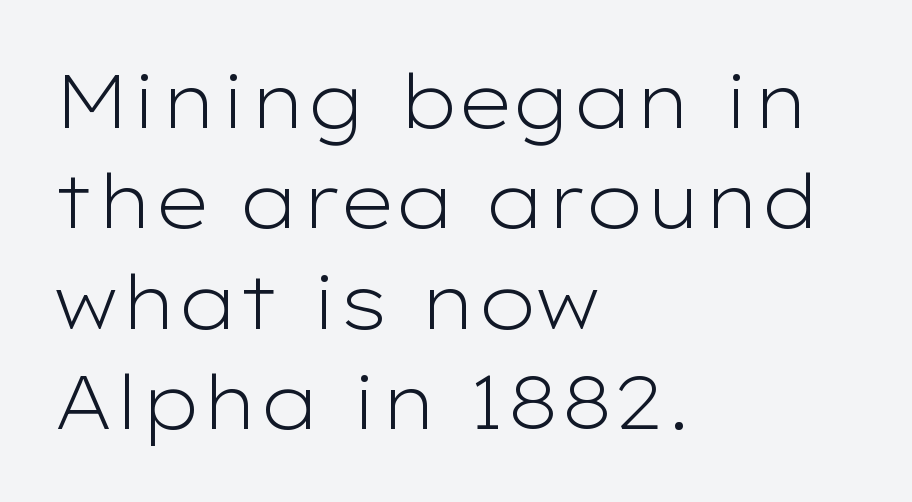
What kind of face is this? One without serifs — a sans. Horizontal alignment here is leftward, the default for most running prose. No extra ink here — the face is not bold. Descender tails drop into unmarked territory.
